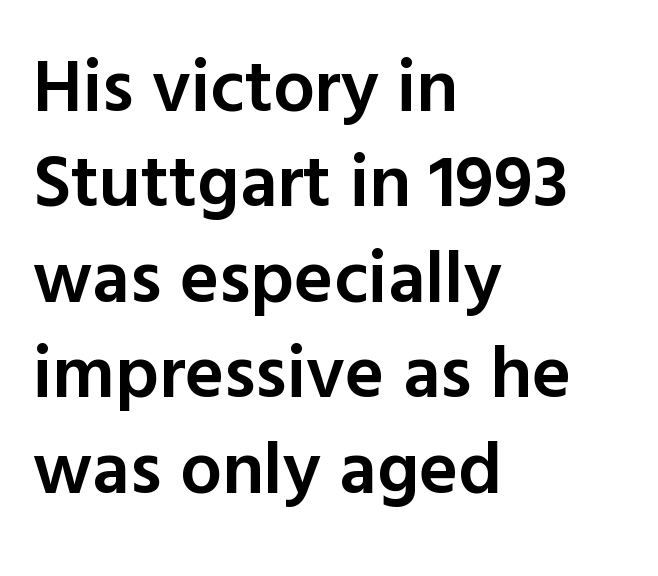
The image shows 74 px semibold sans-serif type, upright; set left-aligned, normal line spacing (1.29x), normal letter spacing, not underlined; a medium x-height.
